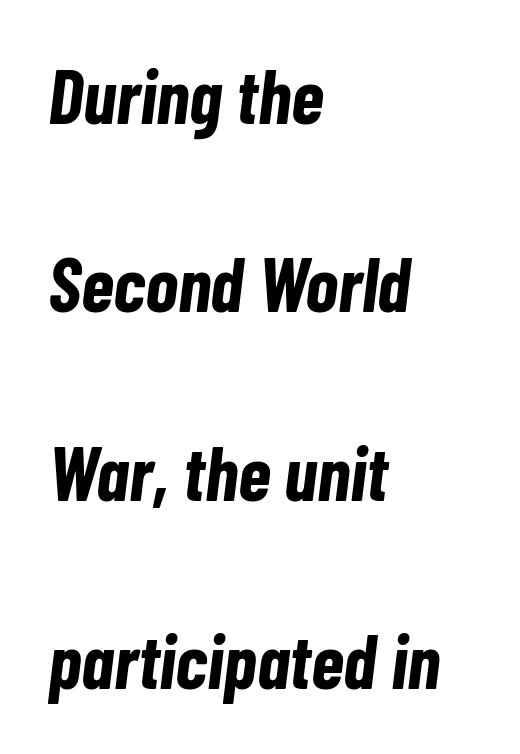
Q: Is the text bold? A: Yes.
Q: Is the text italic (slanted)? A: Yes, it leans right by about 7 degrees.
Q: Is the text underlined? A: No.
Q: How is the paragraph aligned? A: Left-aligned.
Q: Is the spacing between letters normal or unusually wide? A: Normal.
Q: Is the spacing between lines tight, normal or loose? A: Loose.
Q: Width (condensed, normal, or wide)? A: Condensed.
Q: Stroke contrast? A: Low.
Q: x-height? A: Medium.
Q: Monospaced? A: No.
